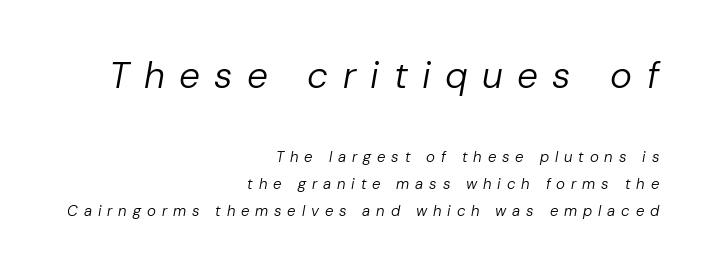
{"italic": "yes", "lean": "right", "slant_degrees": 10, "bold": "no", "weight": "regular", "width": "normal", "stroke_contrast": "low", "x_height": "medium", "monospaced": "no", "underline": "no", "align": "right", "line_spacing_ratio": 1.79, "letter_spacing": "wide", "letter_spacing_em": 0.39, "larger_block": "first", "size_ratio": 2.47, "glyph_px": 37}
